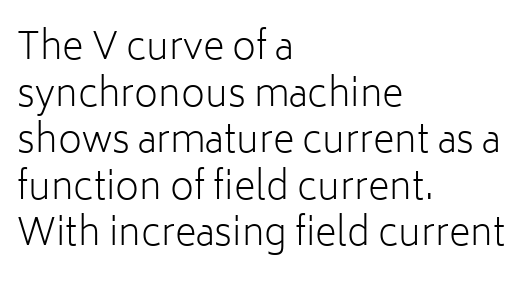
Q: Is the text bold? A: No.
Q: Is the text italic (slanted)? A: No, it is upright.
Q: Is the typeface a serif or a sans-serif typeface? A: Sans-serif.
Q: Is the text underlined? A: No.
Q: How is the paragraph aligned? A: Left-aligned.
Q: Is the spacing between letters normal or unusually wide? A: Normal.
Q: Is the spacing between lines tight, normal or loose? A: Normal.
Q: Width (condensed, normal, or wide)? A: Normal.
Q: Stroke contrast? A: Low.
Q: x-height? A: Medium.
Q: Monospaced? A: No.
